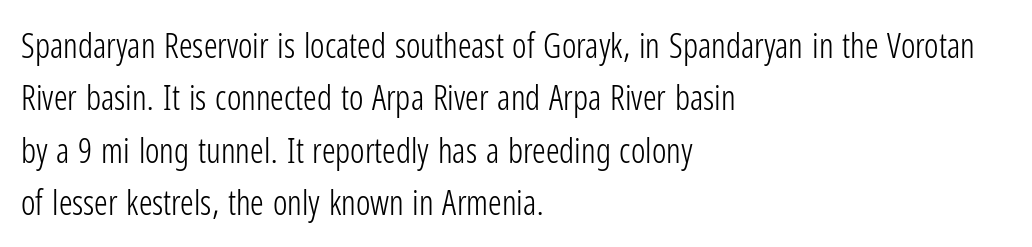
Q: Is the text bold? A: No.
Q: Is the text italic (slanted)? A: No, it is upright.
Q: Is the typeface a serif or a sans-serif typeface? A: Sans-serif.
Q: Is the text underlined? A: No.
Q: How is the paragraph aligned? A: Left-aligned.
Q: Is the spacing between letters normal or unusually wide? A: Normal.
Q: Is the spacing between lines tight, normal or loose? A: Normal.
Q: Width (condensed, normal, or wide)? A: Condensed.
Q: Stroke contrast? A: Low.
Q: x-height? A: Medium.
Q: Monospaced? A: No.
